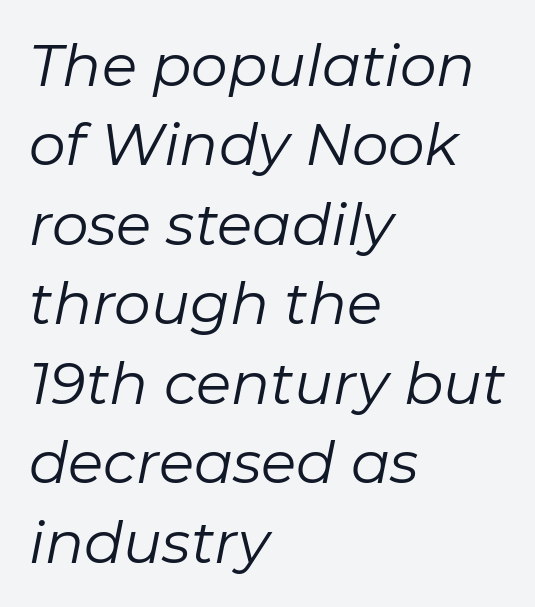
The image shows 58 px regular-weight type, italic (leaning right); set left-aligned, normal line spacing (1.37x), normal letter spacing, not underlined; low stroke contrast and a medium x-height.
